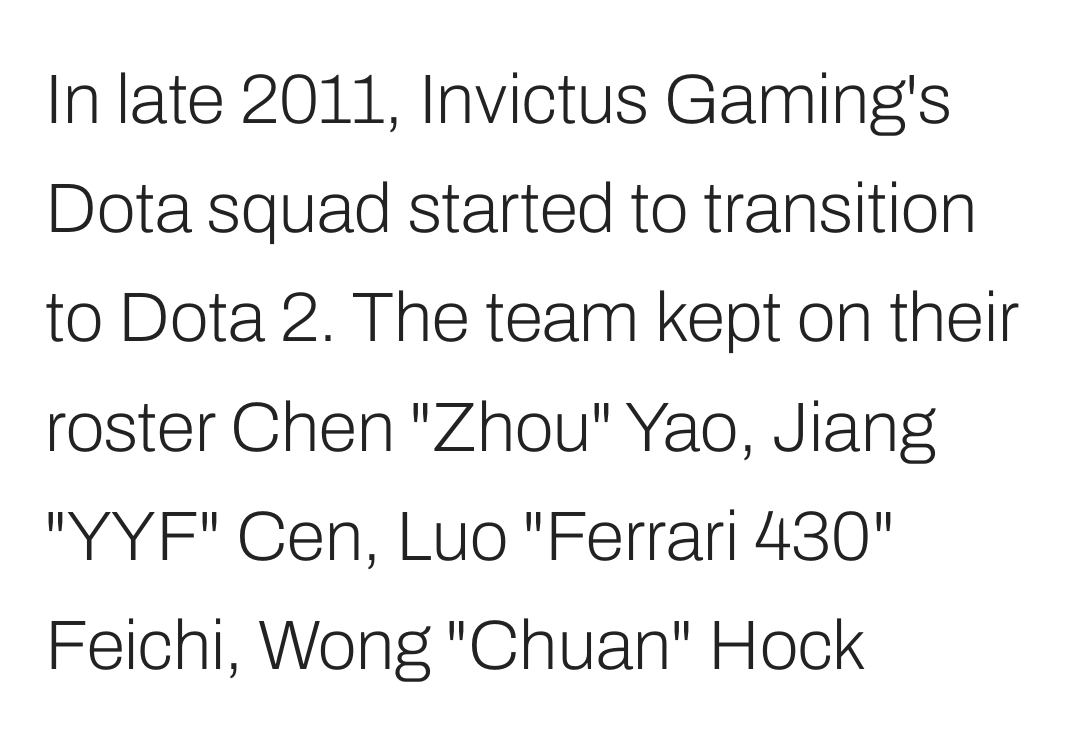
Q: Is the text bold? A: No.
Q: Is the text italic (slanted)? A: No, it is upright.
Q: Is the typeface a serif or a sans-serif typeface? A: Sans-serif.
Q: Is the text underlined? A: No.
Q: How is the paragraph aligned? A: Left-aligned.
Q: Is the spacing between letters normal or unusually wide? A: Normal.
Q: Is the spacing between lines tight, normal or loose? A: Normal.
Q: Width (condensed, normal, or wide)? A: Normal.
Q: Stroke contrast? A: Low.
Q: x-height? A: Medium.
Q: Monospaced? A: No.
